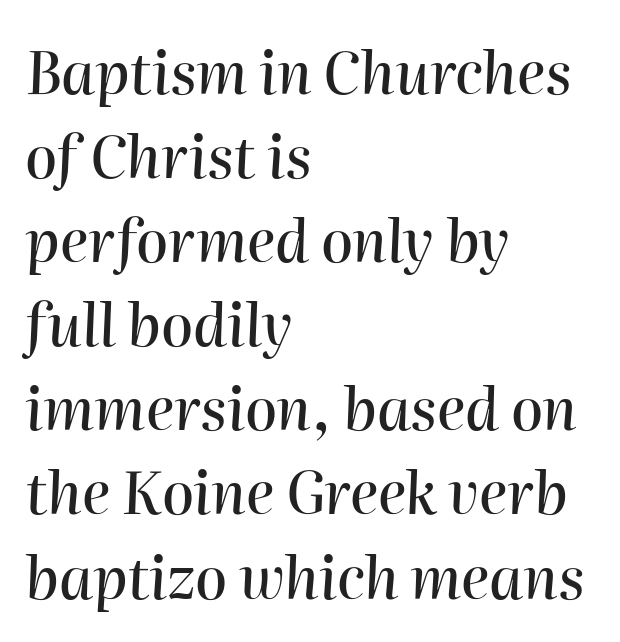
The image shows 58 px text type, italic (leaning right); set left-aligned, normal line spacing (1.45x), normal letter spacing, not underlined; high stroke contrast and a medium x-height.
